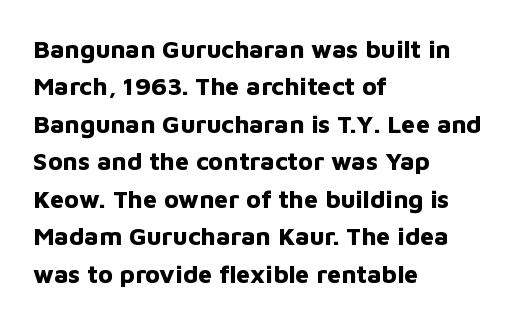
Q: Is the text bold? A: Yes.
Q: Is the text italic (slanted)? A: No, it is upright.
Q: Is the text underlined? A: No.
Q: How is the paragraph aligned? A: Left-aligned.
Q: Is the spacing between letters normal or unusually wide? A: Normal.
Q: Is the spacing between lines tight, normal or loose? A: Normal.
